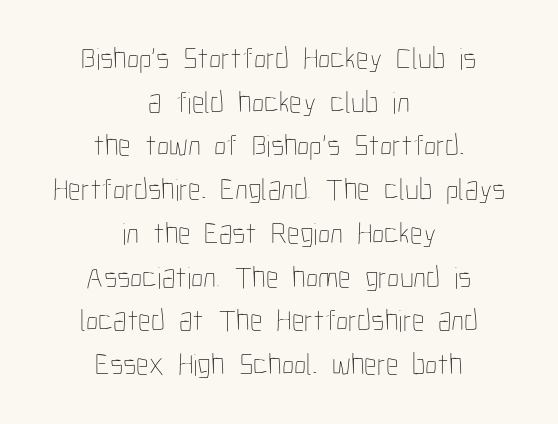
No extra tracking has been applied to these lines. Horizontally, the lines are justified to the midpoint only. This sample has the flowing, uneven cadence of proportional lettering. Vertically, the passage feels balanced, rows spaced as you'd expect. Quick note: underline off. Every character sits straight up, as roman type does.
